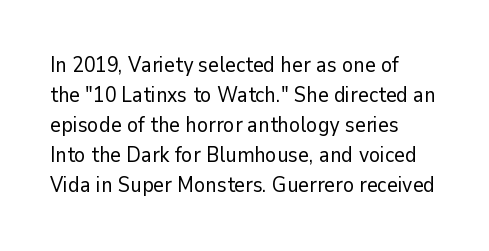
The image shows 21 px text type, upright; set left-aligned, normal line spacing (1.43x), normal letter spacing, not underlined.
